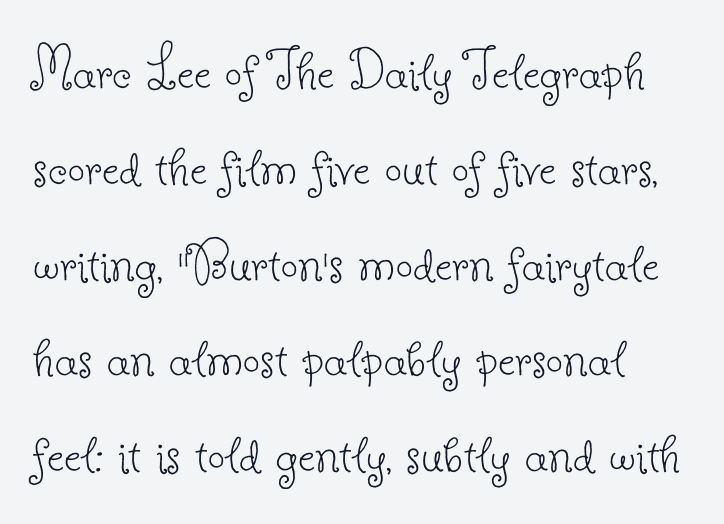
Q: Is the text bold? A: No.
Q: Is the text italic (slanted)? A: No, it is upright.
Q: Is the typeface a serif or a sans-serif typeface? A: Serif.
Q: Is the text underlined? A: No.
Q: How is the paragraph aligned? A: Left-aligned.
Q: Is the spacing between letters normal or unusually wide? A: Normal.
Q: Is the spacing between lines tight, normal or loose? A: Normal.
Q: Width (condensed, normal, or wide)? A: Normal.
Q: Stroke contrast? A: Low.
Q: x-height? A: Small.
Q: Monospaced? A: No.
